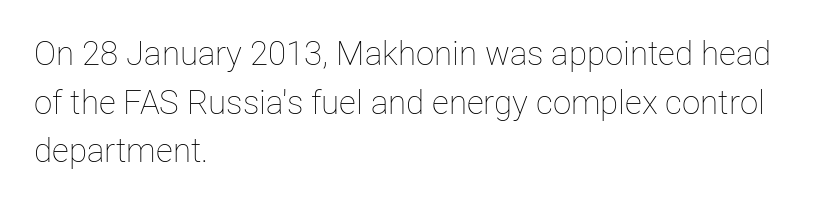
{"italic": "no", "bold": "no", "weight": "thin", "width": "normal", "stroke_contrast": "low", "x_height": "medium", "monospaced": "no", "underline": "no", "align": "left", "line_spacing": "normal", "line_spacing_ratio": 1.47, "letter_spacing": "normal", "letter_spacing_em": 0.0, "glyph_px": 33}
